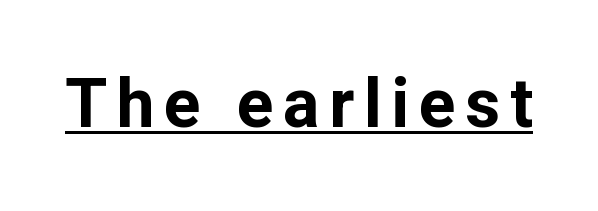
Compared with an ordinary text face, these strokes are far heavier — a full bold. The characters display no serif detailing; their extremities are plain. These lines are rendered in a variable-pitch font. Caption: lettering with a line underneath.
